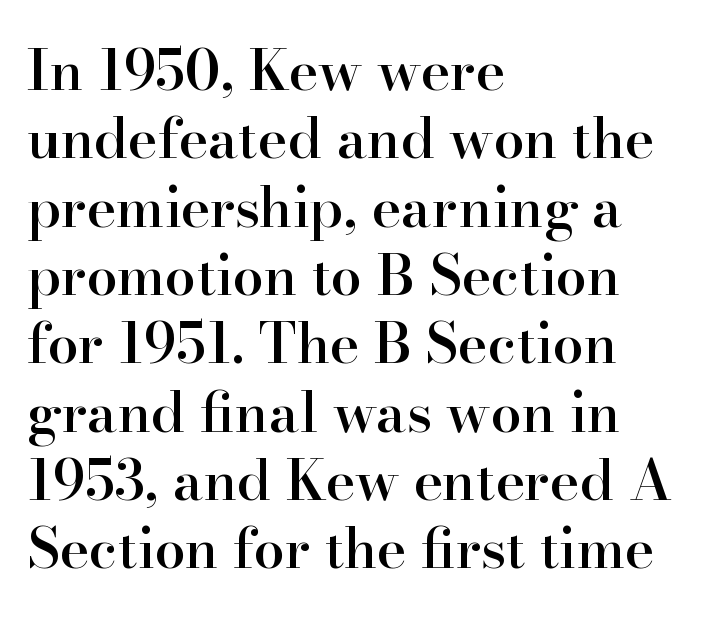
The passage shown is semibold, sitting just below true bold. Spacing between characters is what you'd get straight out of the box. The lines in this sample share a left origin and differ only in where they stop. Proportional: the letters do not fall into vertical columns. Are there feet on the stems? There are — it's a serif.
